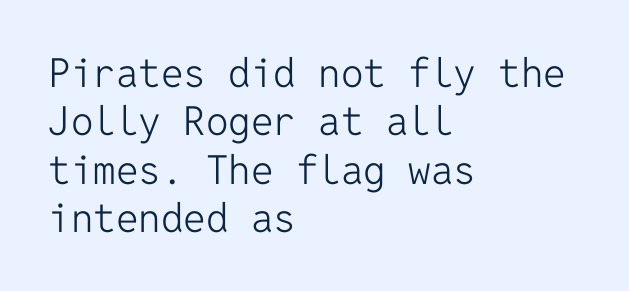
{"serif": "no", "italic": "no", "bold": "no", "weight": "light", "width": "normal", "stroke_contrast": "low", "x_height": "medium", "monospaced": "yes", "underline": "no", "align": "left", "line_spacing_ratio": 1.21, "letter_spacing": "normal", "letter_spacing_em": 0.0, "glyph_px": 40}
